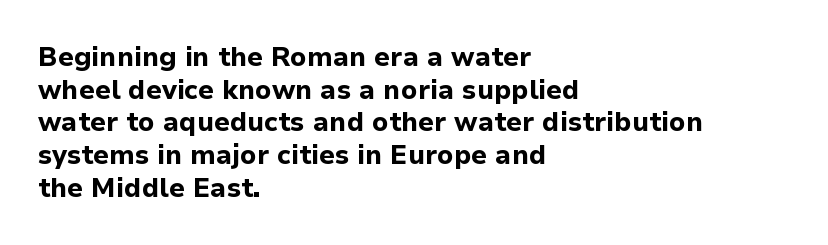
The image shows 27 px bold type, upright; set left-aligned, line spacing 1.21x, normal letter spacing, not underlined.
